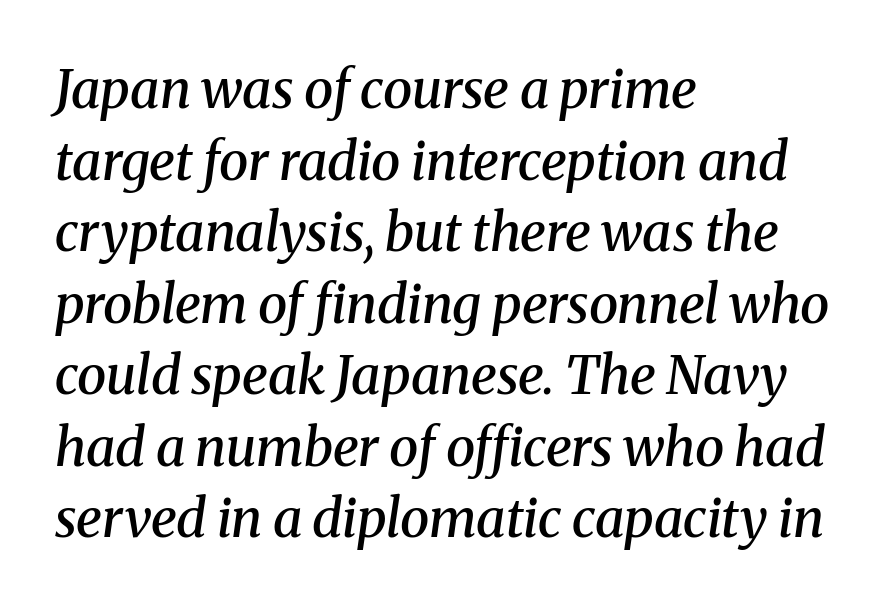
{"serif": "yes", "italic": "yes", "lean": "right", "slant_degrees": 8, "bold": "semi", "weight": "semibold", "width": "normal", "stroke_contrast": "medium", "x_height": "medium", "monospaced": "no", "underline": "no", "align": "left", "line_spacing": "normal", "line_spacing_ratio": 1.35, "letter_spacing": "normal", "letter_spacing_em": 0.0, "glyph_px": 53}
